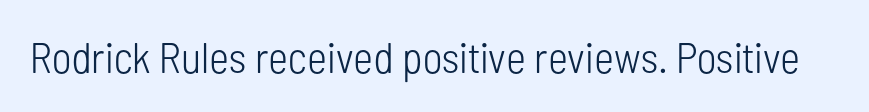
The image shows 43 px light, condensed sans-serif type, upright; set normal letter spacing, not underlined; low stroke contrast and a medium x-height.
